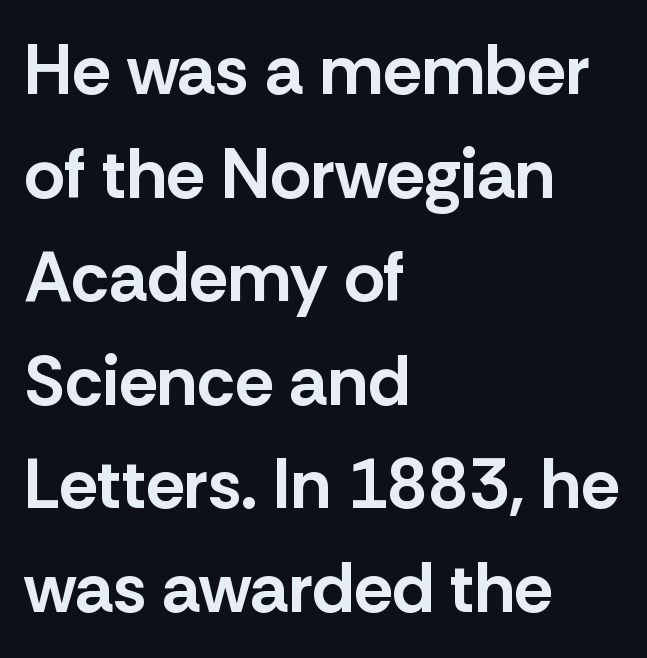
Descenders hang freely into open space. Each word holds together tightly as a unit, with standard inter-letter gaps. This sample uses a sans-serif face. Spacing verdict: proportional, widths tailored to each character.
